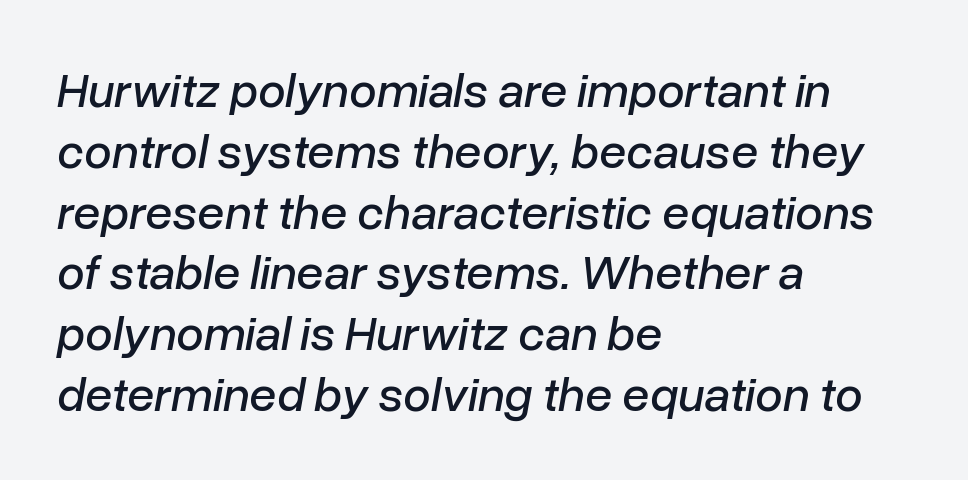
Q: Is the text italic (slanted)? A: Yes, it leans right by about 10 degrees.
Q: Is the text underlined? A: No.
Q: How is the paragraph aligned? A: Left-aligned.
Q: Is the spacing between letters normal or unusually wide? A: Normal.
Q: Width (condensed, normal, or wide)? A: Normal.
Q: Stroke contrast? A: Low.
Q: x-height? A: Medium.
Q: Monospaced? A: No.
